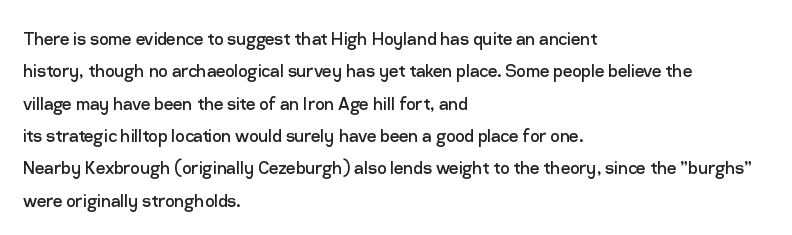
Q: Is the text bold? A: No.
Q: Is the text italic (slanted)? A: No, it is upright.
Q: Is the text underlined? A: No.
Q: How is the paragraph aligned? A: Left-aligned.
Q: Is the spacing between letters normal or unusually wide? A: Normal.
Q: Is the spacing between lines tight, normal or loose? A: Normal.
